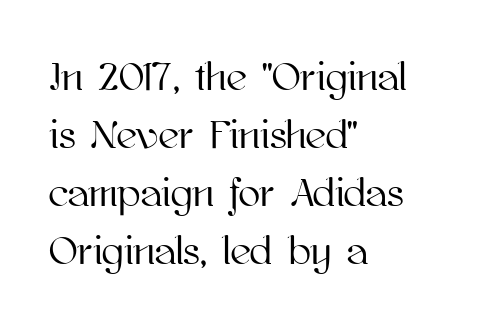
You could not count columns in this text — the font is proportionally spaced. Line beginnings align vertically; line endings do not. Short note: letters normally spaced. Any mark beneath the type? The region is blank.
